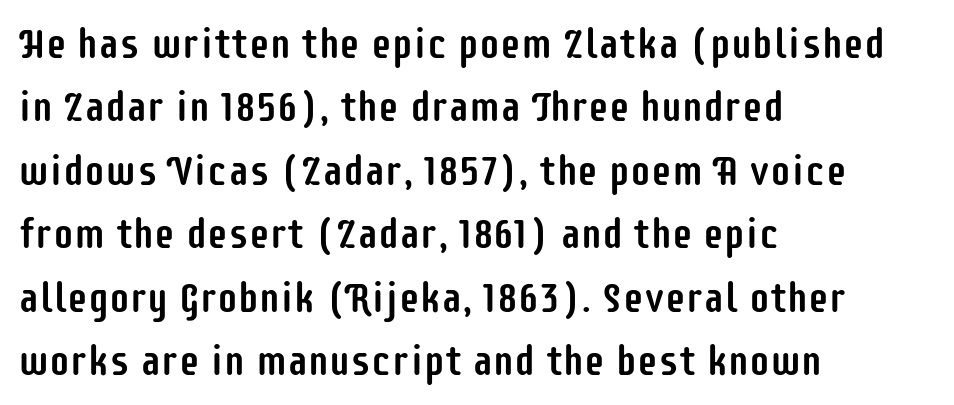
Q: Is the text italic (slanted)? A: No, it is upright.
Q: Is the typeface a serif or a sans-serif typeface? A: Sans-serif.
Q: Is the text underlined? A: No.
Q: How is the paragraph aligned? A: Left-aligned.
Q: Is the spacing between letters normal or unusually wide? A: Normal.
Q: Is the spacing between lines tight, normal or loose? A: Normal.
Q: Width (condensed, normal, or wide)? A: Condensed.
Q: Stroke contrast? A: Low.
Q: x-height? A: Large.
Q: Monospaced? A: No.
